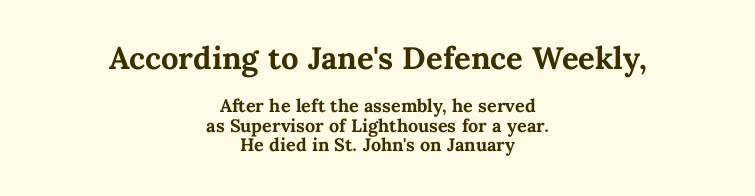
Successive baselines arrive quickly, one right under another. Stroke thickness is high; the sample reads as a true bold. Both edges are ragged and mirror each other, which tells us the setting is centered. This sample has the flowing, uneven cadence of proportional lettering. If you squint, the top block still reads clearly — it's the larger of the two. Characters follow at the spacing the type designer built in.
